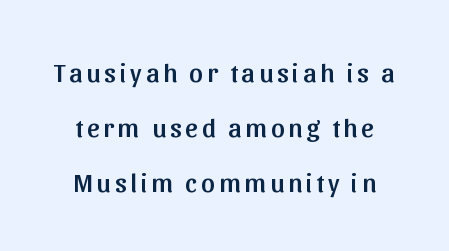
The image shows 27 px text type, upright; set loose line spacing (2.03x), not underlined.
